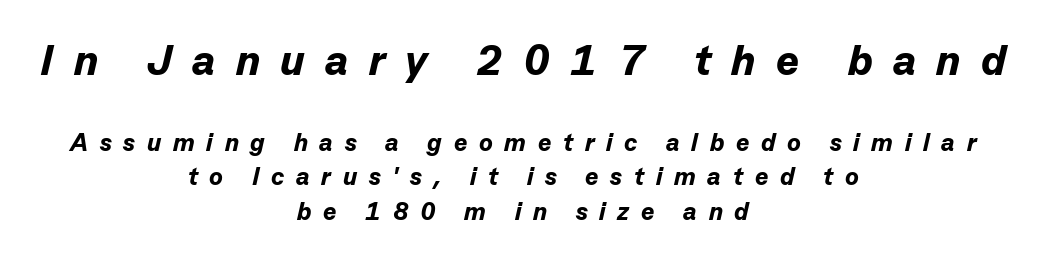
The image shows 43 px bold type, italic (leaning right); set centered, normal line spacing (1.38x), unusually wide letter spacing (+0.47 em), not underlined; the first (top) block is 1.72x larger; low stroke contrast and a medium x-height.
